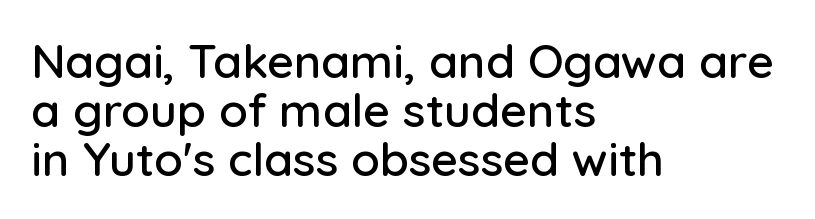
Q: Is the text italic (slanted)? A: No, it is upright.
Q: Is the typeface a serif or a sans-serif typeface? A: Sans-serif.
Q: Is the text underlined? A: No.
Q: How is the paragraph aligned? A: Left-aligned.
Q: Is the spacing between letters normal or unusually wide? A: Normal.
Q: Is the spacing between lines tight, normal or loose? A: Tight.
Q: Width (condensed, normal, or wide)? A: Normal.
Q: Stroke contrast? A: Low.
Q: x-height? A: Medium.
Q: Monospaced? A: No.
